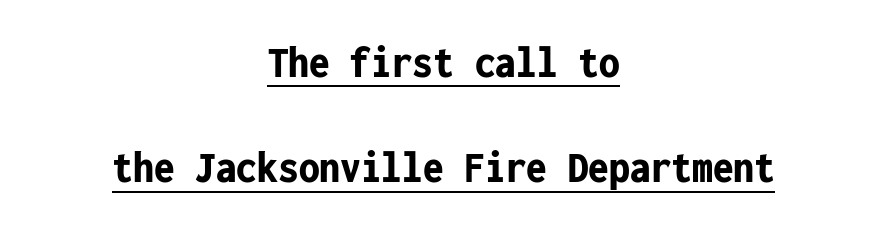
Q: Is the text bold? A: Yes.
Q: Is the text italic (slanted)? A: No, it is upright.
Q: Is the typeface a serif or a sans-serif typeface? A: Sans-serif.
Q: Is the text underlined? A: Yes.
Q: How is the paragraph aligned? A: Centered.
Q: Is the spacing between letters normal or unusually wide? A: Normal.
Q: Is the spacing between lines tight, normal or loose? A: Loose.
Q: Width (condensed, normal, or wide)? A: Condensed.
Q: Stroke contrast? A: Low.
Q: x-height? A: Medium.
Q: Monospaced? A: Yes.
